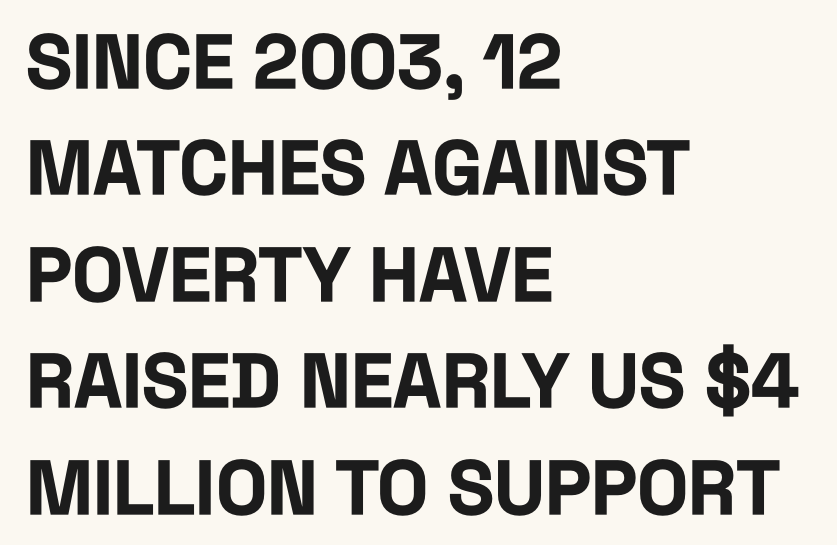
{"serif": "no", "italic": "no", "bold": "yes", "weight": "bold", "width": "condensed", "stroke_contrast": "low", "x_height": "large", "monospaced": "no", "underline": "no", "align": "left", "line_spacing": "normal", "line_spacing_ratio": 1.4, "letter_spacing": "normal", "letter_spacing_em": 0.0, "glyph_px": 76}
